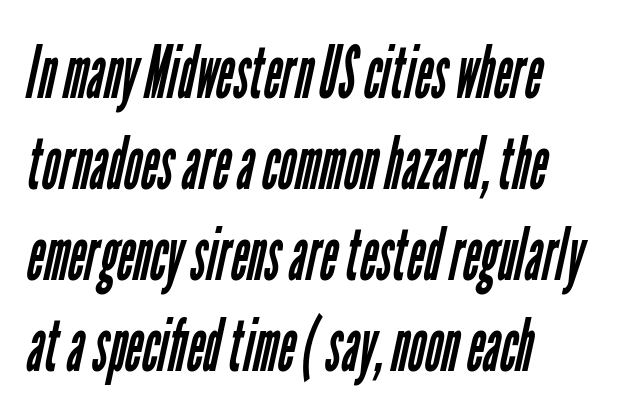
{"serif": "no", "bold": "no", "weight": "regular", "width": "condensed", "stroke_contrast": "low", "x_height": "medium", "monospaced": "no", "underline": "no", "align": "left", "line_spacing_ratio": 1.23, "letter_spacing": "normal", "letter_spacing_em": 0.0, "glyph_px": 74}
